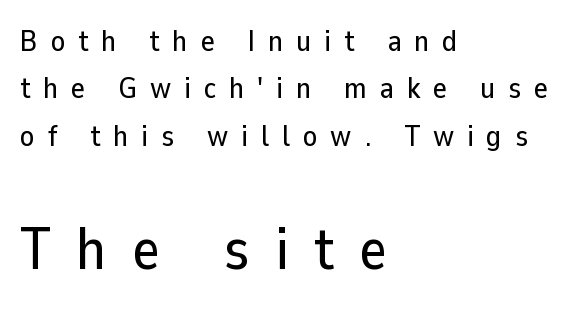
Q: Is the text italic (slanted)? A: No, it is upright.
Q: Is the typeface a serif or a sans-serif typeface? A: Sans-serif.
Q: Is the text underlined? A: No.
Q: How is the paragraph aligned? A: Left-aligned.
Q: Is the spacing between letters normal or unusually wide? A: Unusually wide.
Q: Is the spacing between lines tight, normal or loose? A: Normal.
Q: Which block of text is set in a larger size, the first (top) or the second (bottom)? A: The second (bottom) one.
Q: Width (condensed, normal, or wide)? A: Normal.
Q: Stroke contrast? A: Low.
Q: x-height? A: Medium.
Q: Monospaced? A: No.
